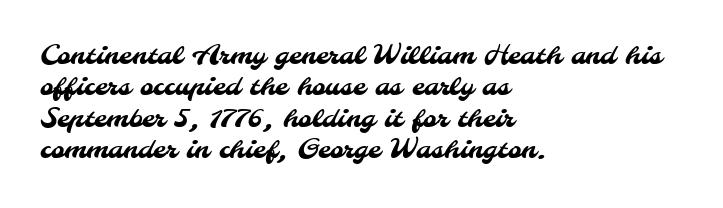
Q: Is the text underlined? A: No.
Q: How is the paragraph aligned? A: Left-aligned.
Q: Is the spacing between letters normal or unusually wide? A: Normal.
